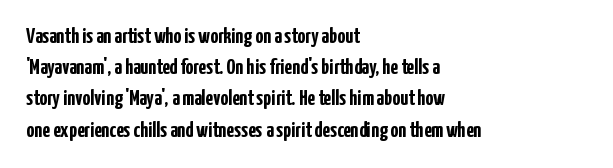
The image shows 22 px bold type, upright; set left-aligned, normal line spacing (1.42x), normal letter spacing, not underlined.
